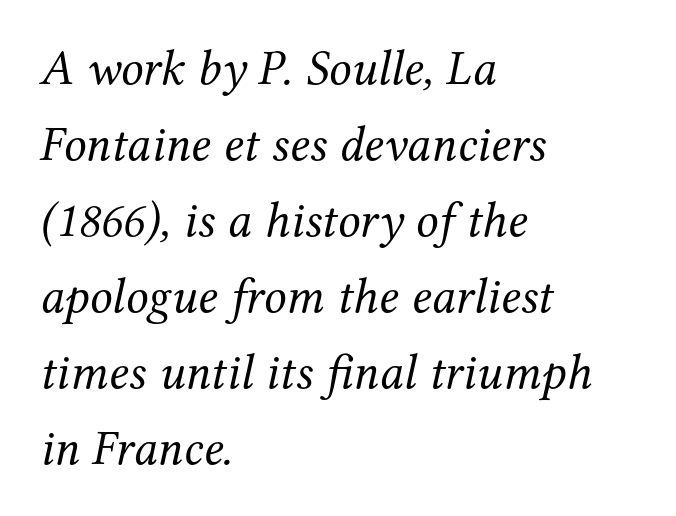
The image shows 50 px regular-weight serif type, italic (leaning right); set left-aligned, normal line spacing (1.52x), normal letter spacing, not underlined; medium stroke contrast and a medium x-height.
